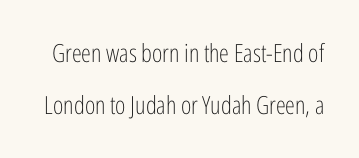
The image shows 25 px text type, upright; set loose line spacing (2.09x), normal letter spacing, not underlined.
